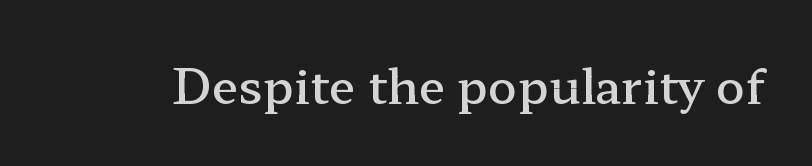
Upright lettering throughout. The designer went with a serif here, giving each stem small feet. A bit beefed up — I'd call it semibold rather than bold. Inter-character spacing is left at the font's built-in metrics. The strip under each line holds only bare page.
